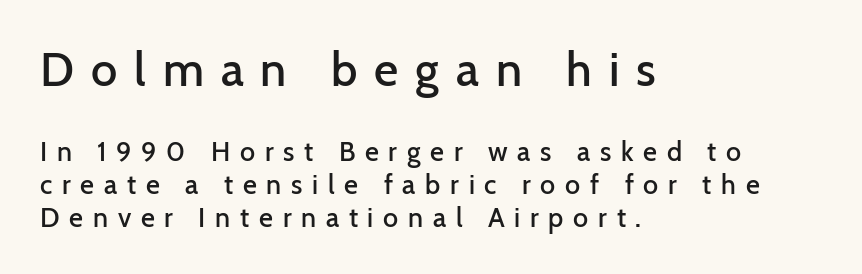
Do the characters align in a grid? No, the font is proportional. Only glyphs here, with clear space below each row. Someone cranked the tracking dial way up on this one. Compare the two chunks: the upper has the greater cap height. The passage is arranged the way most books set body copy — flush left.
